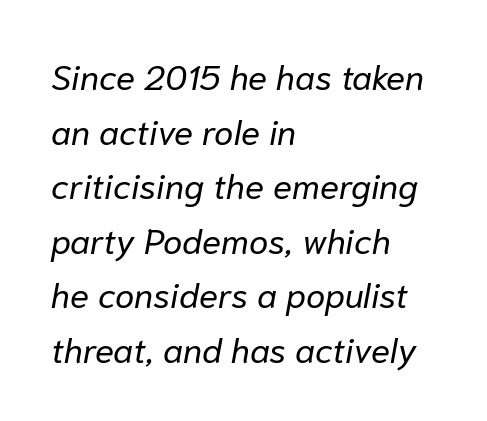
Q: Is the text bold? A: No.
Q: Is the text italic (slanted)? A: Yes, it leans right by about 10 degrees.
Q: Is the text underlined? A: No.
Q: How is the paragraph aligned? A: Left-aligned.
Q: Is the spacing between letters normal or unusually wide? A: Normal.
Q: Is the spacing between lines tight, normal or loose? A: Normal.
Q: Width (condensed, normal, or wide)? A: Normal.
Q: Stroke contrast? A: Low.
Q: x-height? A: Medium.
Q: Monospaced? A: No.
